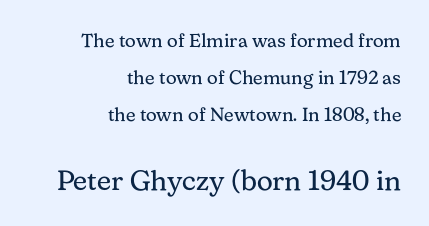
Upright lettering throughout. Weight: in the light-to-regular range. Small over large — that's the arrangement of the two blocks here. If you measured baseline to baseline, you'd find a long distance.
